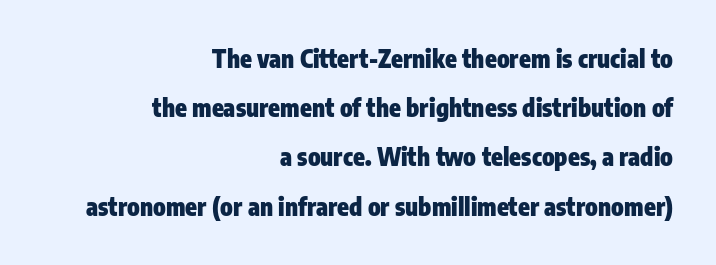
{"italic": "no", "bold": "yes", "underline": "no", "align": "right", "line_spacing": "loose", "line_spacing_ratio": 2.05, "letter_spacing": "normal", "letter_spacing_em": 0.0, "glyph_px": 24}
